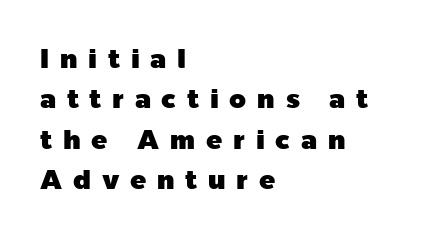
The image shows 27 px text type, upright; set left-aligned, normal line spacing (1.5x), unusually wide letter spacing (+0.4 em), not underlined.
